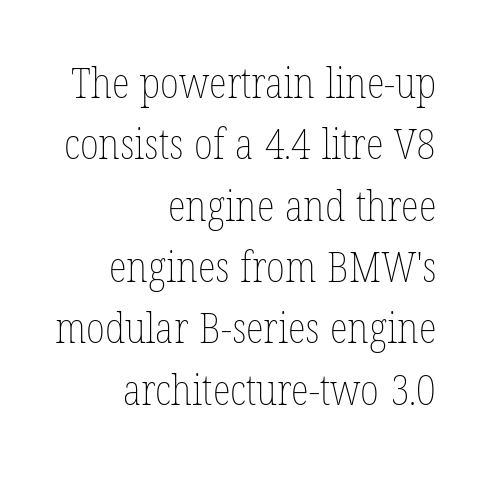
The image shows 42 px thin, condensed type, upright; set right-aligned, normal line spacing (1.46x), normal letter spacing, not underlined; low stroke contrast and a medium x-height.
